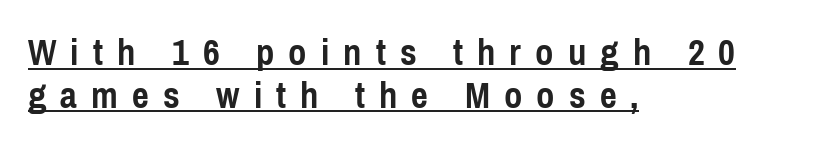
Q: Is the text bold? A: Yes.
Q: Is the text italic (slanted)? A: No, it is upright.
Q: Is the typeface a serif or a sans-serif typeface? A: Sans-serif.
Q: Is the text underlined? A: Yes.
Q: How is the paragraph aligned? A: Left-aligned.
Q: Is the spacing between letters normal or unusually wide? A: Unusually wide.
Q: Is the spacing between lines tight, normal or loose? A: Tight.
Q: Width (condensed, normal, or wide)? A: Condensed.
Q: x-height? A: Medium.
Q: Monospaced? A: No.
